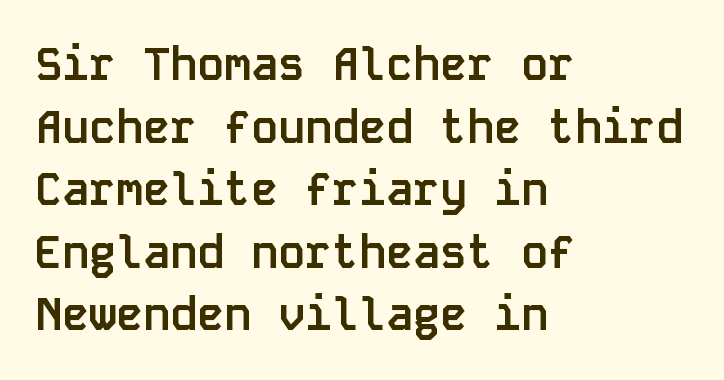
Q: Is the text bold? A: Yes.
Q: Is the text italic (slanted)? A: No, it is upright.
Q: Is the typeface a serif or a sans-serif typeface? A: Sans-serif.
Q: Is the text underlined? A: No.
Q: How is the paragraph aligned? A: Left-aligned.
Q: Is the spacing between letters normal or unusually wide? A: Normal.
Q: Is the spacing between lines tight, normal or loose? A: Normal.
Q: Width (condensed, normal, or wide)? A: Normal.
Q: Stroke contrast? A: Low.
Q: x-height? A: Large.
Q: Monospaced? A: Yes.
